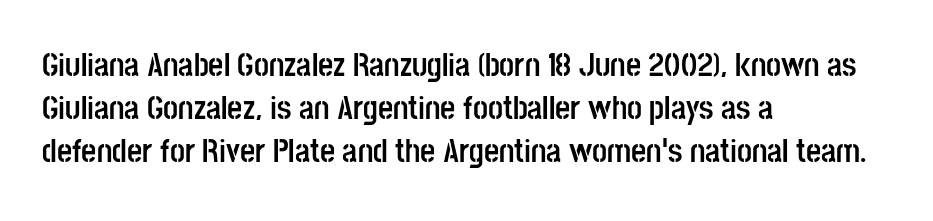
In terms of weight, the rendering is a true, heavy bold. Descenders hang freely into open space. Does the copy run flush right? No — it runs flush left. Unlike a traditional serif, this face leaves its strokes unadorned.
